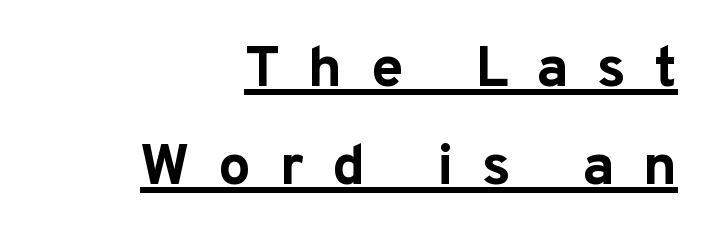
The image shows 58 px bold sans-serif type, upright; set right-aligned, normal line spacing (1.69x), unusually wide letter spacing (+0.49 em), underlined; low stroke contrast and a medium x-height.
